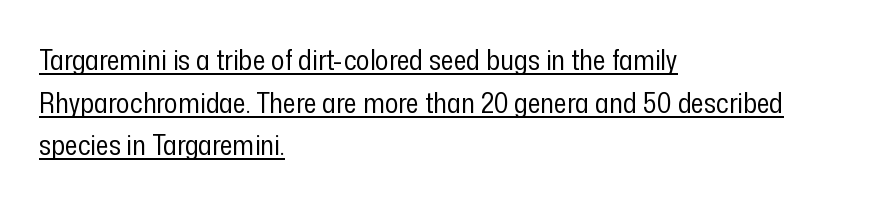
Words appear dense and cohesive because spacing is normal. A sans-serif font was chosen for this passage. This sample has the flowing, uneven cadence of proportional lettering. A baseline rule has been typeset under these characters. Line starts are locked; line ends wander. These lines were composed using upright roman letters.
